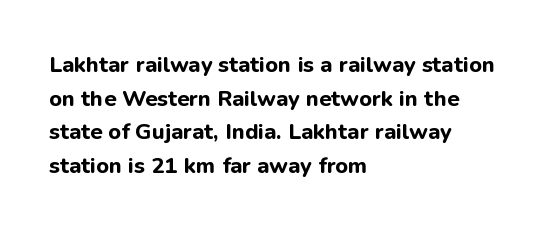
The image shows 22 px bold type, upright; set left-aligned, normal line spacing (1.53x), normal letter spacing, not underlined.
